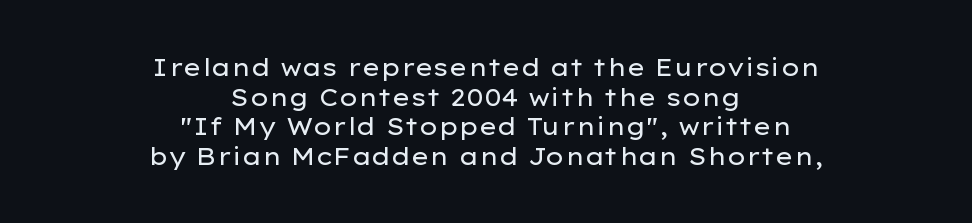
{"italic": "no", "bold": "no", "underline": "no", "align": "center", "line_spacing_ratio": 1.23, "letter_spacing": "normal", "letter_spacing_em": 0.0, "glyph_px": 24}
